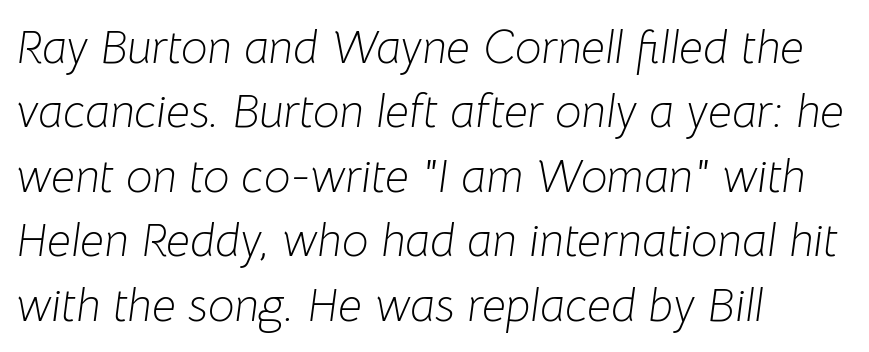
Characters are canted at an angle relative to the baseline's perpendicular. The rendering uses natural spacing where letterforms have individual widths. Underlining? Definitely not there. No heavy texture on the line: the type isn't bold. Quick note: interline space is typical. Horizontally, the lines are justified to the leading edge only.
